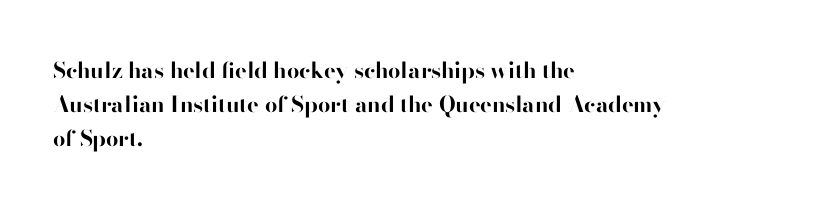
{"italic": "no", "bold": "yes", "underline": "no", "align": "left", "line_spacing": "normal", "line_spacing_ratio": 1.54, "letter_spacing": "normal", "letter_spacing_em": 0.0, "glyph_px": 22}
